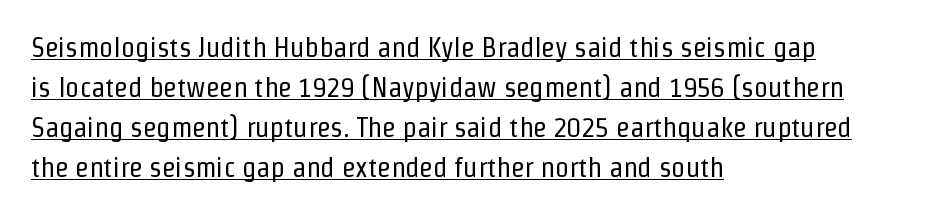
Q: Is the text bold? A: No.
Q: Is the text italic (slanted)? A: No, it is upright.
Q: Is the typeface a serif or a sans-serif typeface? A: Sans-serif.
Q: Is the text underlined? A: Yes.
Q: How is the paragraph aligned? A: Left-aligned.
Q: Is the spacing between letters normal or unusually wide? A: Normal.
Q: Is the spacing between lines tight, normal or loose? A: Normal.
Q: Width (condensed, normal, or wide)? A: Condensed.
Q: Stroke contrast? A: Low.
Q: x-height? A: Medium.
Q: Monospaced? A: No.
